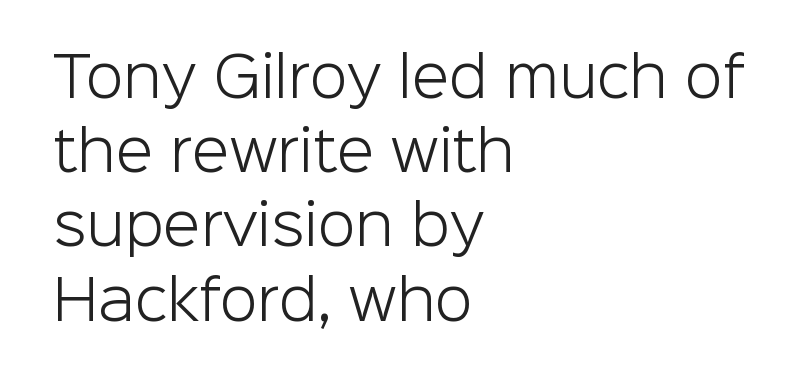
Posture: vertical. The text was rendered using a sans face with plain stroke endings. How are the letters spaced? Ordinarily, with no added tracking. Notice how descenders clear the ascenders below comfortably — that's standard leading. Teacher's note: observe the even left margin — that is flush-left alignment.
